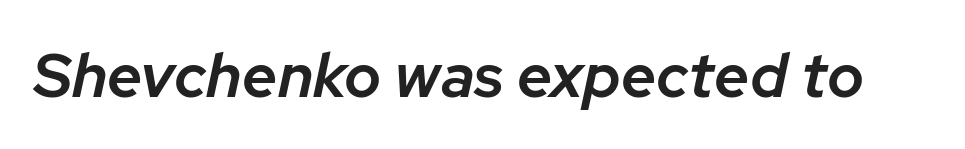
Q: Is the text bold? A: Semi-bold.
Q: Is the text italic (slanted)? A: Yes, it leans right by about 12 degrees.
Q: Is the text underlined? A: No.
Q: Is the spacing between letters normal or unusually wide? A: Normal.
Q: Width (condensed, normal, or wide)? A: Normal.
Q: Stroke contrast? A: Low.
Q: x-height? A: Medium.
Q: Monospaced? A: No.
